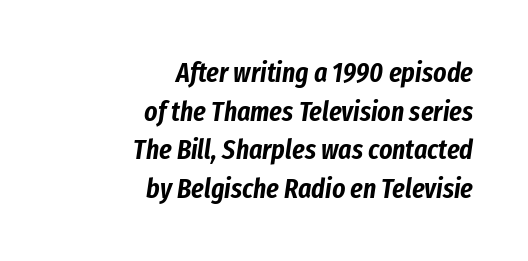
Q: Is the text italic (slanted)? A: Yes, it leans right by about 8 degrees.
Q: Is the text underlined? A: No.
Q: How is the paragraph aligned? A: Right-aligned.
Q: Is the spacing between letters normal or unusually wide? A: Normal.
Q: Is the spacing between lines tight, normal or loose? A: Normal.
Q: Width (condensed, normal, or wide)? A: Condensed.
Q: Stroke contrast? A: Low.
Q: x-height? A: Medium.
Q: Monospaced? A: No.
